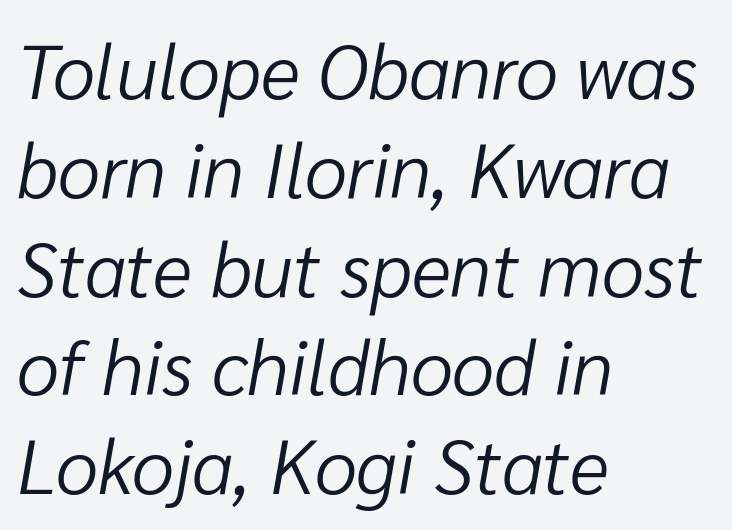
Nobody touched the tracking dial on this one. Vertical stems look standard width or narrower in stroke. Do the characters align in a grid? No, the font is proportional. A student would call this left alignment; a typographer would say flush left, rag right.
